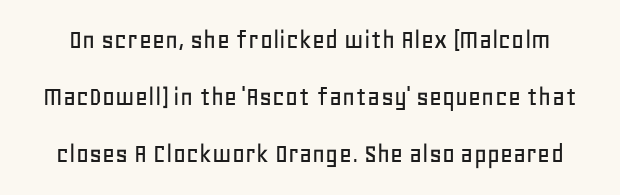
Q: Is the text italic (slanted)? A: No, it is upright.
Q: Is the typeface a serif or a sans-serif typeface? A: Sans-serif.
Q: Is the text underlined? A: No.
Q: Is the spacing between letters normal or unusually wide? A: Normal.
Q: Is the spacing between lines tight, normal or loose? A: Loose.
Q: Width (condensed, normal, or wide)? A: Normal.
Q: Stroke contrast? A: Low.
Q: x-height? A: Large.
Q: Monospaced? A: No.
